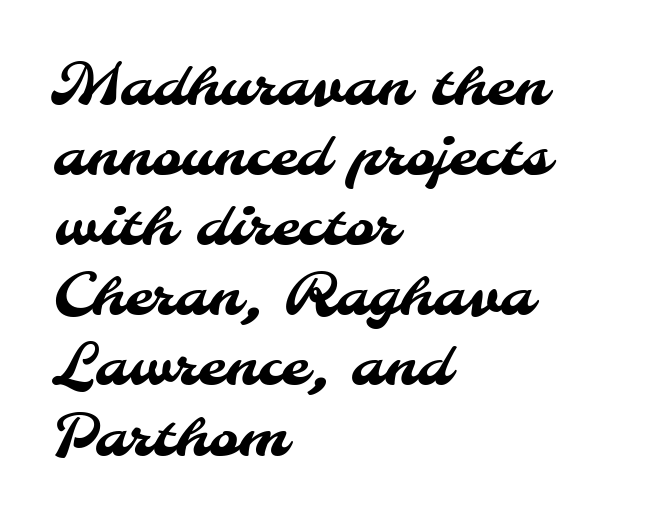
{"serif": "no", "width": "normal", "stroke_contrast": "medium", "x_height": "small", "monospaced": "no", "underline": "no", "align": "left", "line_spacing_ratio": 1.23, "letter_spacing": "normal", "letter_spacing_em": 0.0, "glyph_px": 57}
